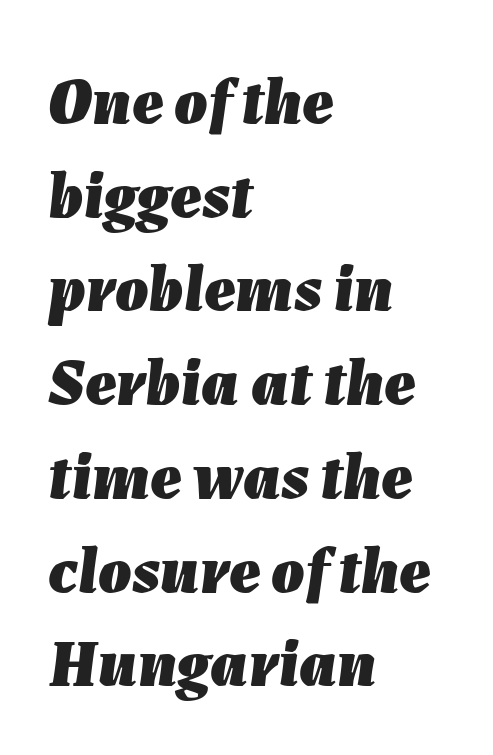
Standard letterfit; no display-style spreading of the glyphs. Every letter is thick-stroked: bold, no question. A typesetter would call this proportional, since set widths differ per character. The letters are slanted; this is an italic face. Regular leading. The foot of each line stays bare and open.
